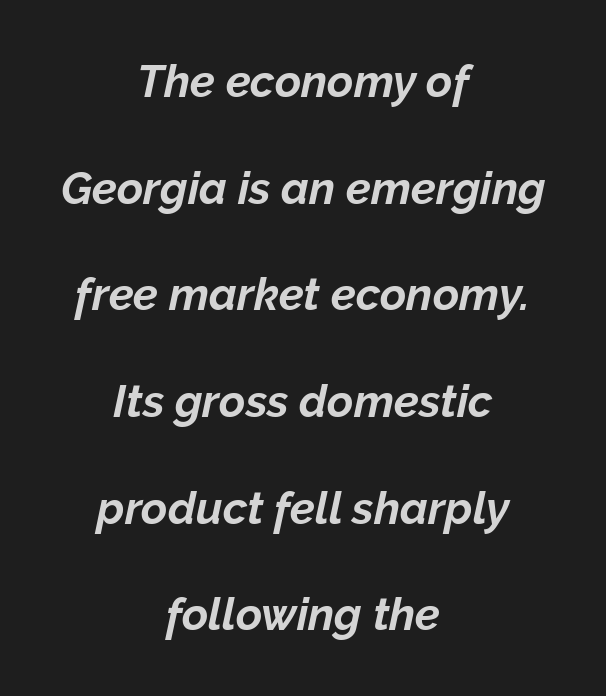
Q: Is the text bold? A: Yes.
Q: Is the text italic (slanted)? A: Yes, it leans right by about 12 degrees.
Q: Is the text underlined? A: No.
Q: How is the paragraph aligned? A: Centered.
Q: Is the spacing between letters normal or unusually wide? A: Normal.
Q: Is the spacing between lines tight, normal or loose? A: Loose.
Q: Width (condensed, normal, or wide)? A: Normal.
Q: Stroke contrast? A: Low.
Q: x-height? A: Medium.
Q: Monospaced? A: No.
